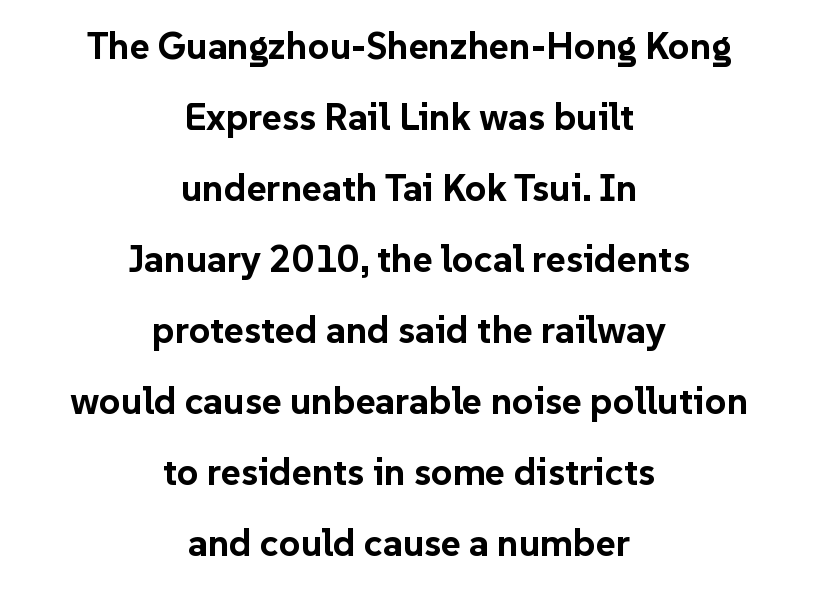
The image shows 38 px bold sans-serif type, upright; set centered, line spacing 1.87x, normal letter spacing, not underlined; low stroke contrast and a medium x-height.
